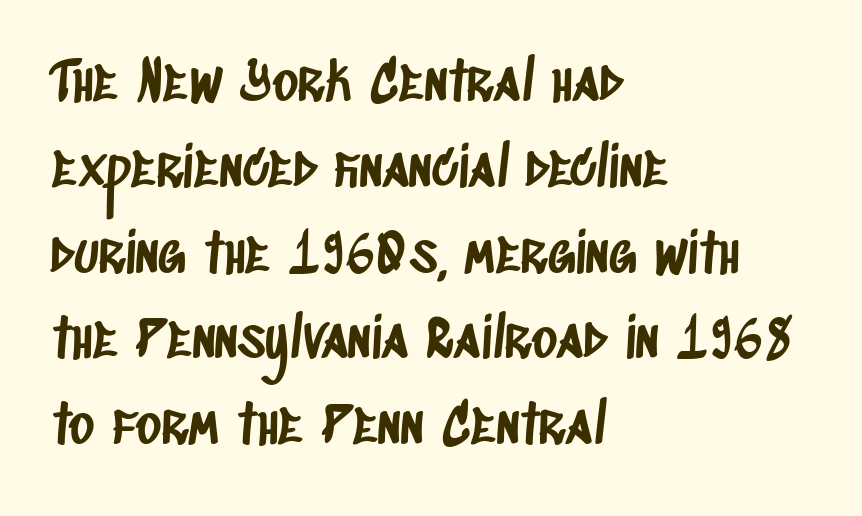
Q: Is the typeface a serif or a sans-serif typeface? A: Sans-serif.
Q: Is the text underlined? A: No.
Q: How is the paragraph aligned? A: Left-aligned.
Q: Is the spacing between letters normal or unusually wide? A: Normal.
Q: Is the spacing between lines tight, normal or loose? A: Normal.
Q: Width (condensed, normal, or wide)? A: Condensed.
Q: Stroke contrast? A: Low.
Q: x-height? A: Large.
Q: Monospaced? A: No.
